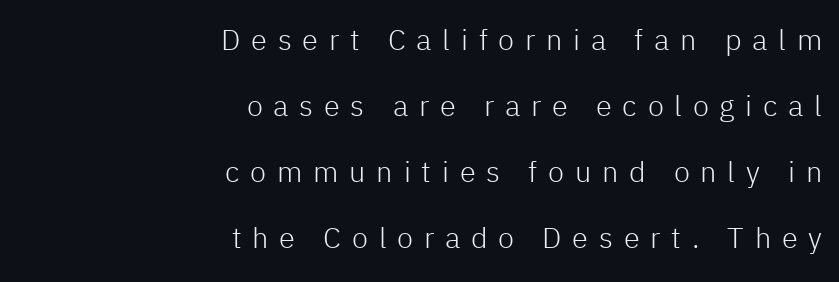
{"serif": "no", "italic": "no", "bold": "no", "weight": "light", "width": "normal", "stroke_contrast": "low", "x_height": "medium", "monospaced": "no", "underline": "no", "align": "right", "line_spacing": "loose", "line_spacing_ratio": 2.28, "letter_spacing": "wide", "letter_spacing_em": 0.37, "glyph_px": 29}
